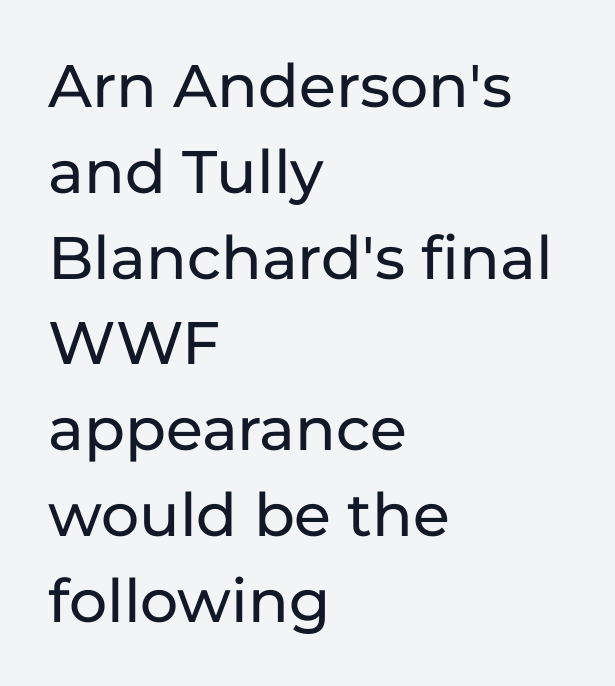
{"serif": "no", "italic": "no", "width": "normal", "stroke_contrast": "low", "x_height": "medium", "monospaced": "no", "underline": "no", "align": "left", "line_spacing": "normal", "line_spacing_ratio": 1.43, "letter_spacing": "normal", "letter_spacing_em": 0.0, "glyph_px": 60}
